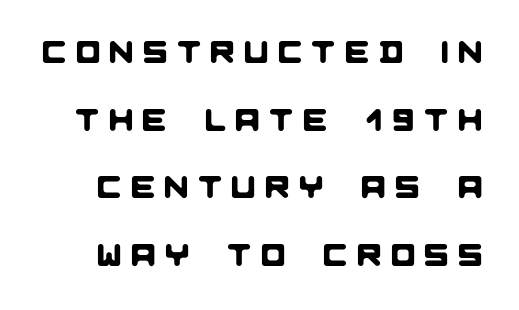
A great deal of white space separates one row of letters from the next. Type style note: lacks serifs. Look at the tracking — it's clearly loosened, letters drifting apart. The passage shown is typed in a proportional face where columns would drift. The foot of each line stays bare and open.
